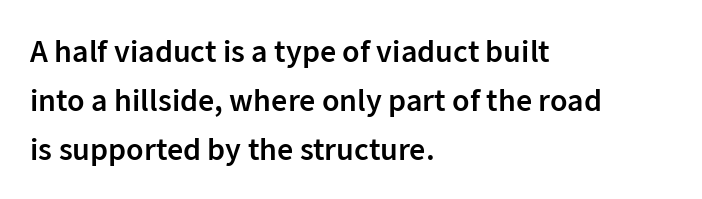
{"serif": "no", "italic": "no", "bold": "semi", "weight": "semibold", "width": "normal", "stroke_contrast": "low", "x_height": "medium", "monospaced": "no", "underline": "no", "align": "left", "line_spacing": "normal", "line_spacing_ratio": 1.53, "letter_spacing": "normal", "letter_spacing_em": 0.0, "glyph_px": 32}
